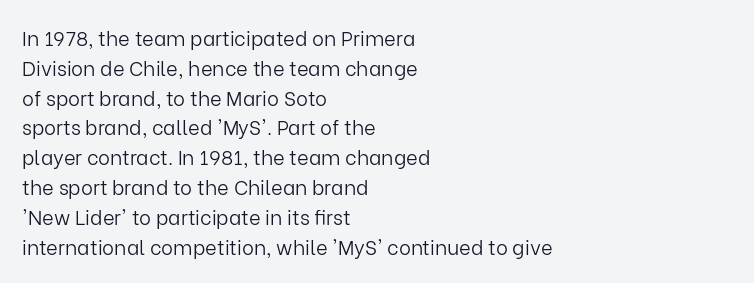
{"italic": "no", "bold": "no", "underline": "no", "align": "left", "line_spacing": "normal", "line_spacing_ratio": 1.49, "letter_spacing": "normal", "letter_spacing_em": 0.0, "glyph_px": 20}
